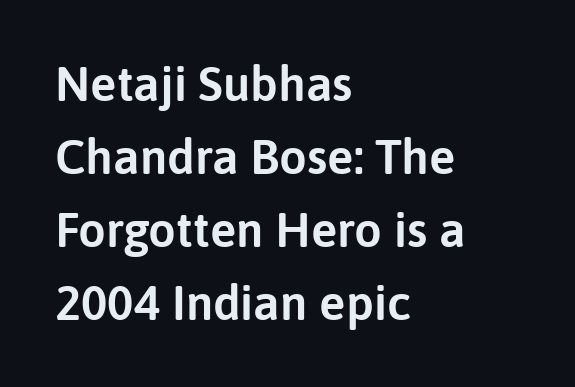
The image shows 49 px sans-serif type, upright; set left-aligned, normal line spacing (1.49x), normal letter spacing, not underlined; low stroke contrast and a medium x-height.
